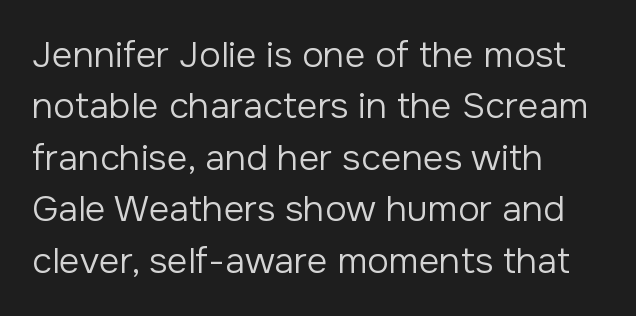
The image shows 36 px regular-weight sans-serif type, upright; set left-aligned, normal line spacing (1.43x), normal letter spacing, not underlined; low stroke contrast and a medium x-height.
